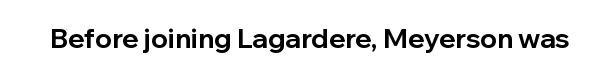
{"italic": "no", "bold": "yes", "underline": "no", "letter_spacing": "normal", "letter_spacing_em": 0.0, "glyph_px": 27}
